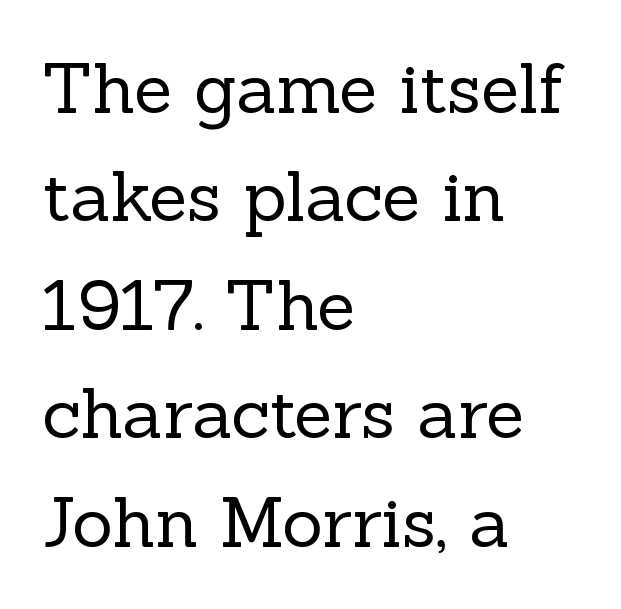
The weight tops out at a normal text grade. Each letter's strokes conclude with small projecting serifs. Teacher's note: observe the even left margin — that is flush-left alignment. Spacing verdict: proportional, widths tailored to each character. You can tell it's not italic because the verticals are truly vertical. Nobody touched the tracking dial on this one.
